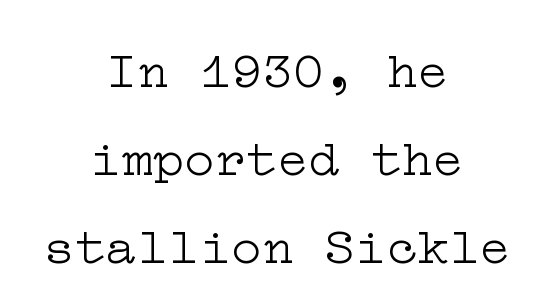
Q: Is the text bold? A: No.
Q: Is the text italic (slanted)? A: No, it is upright.
Q: Is the typeface a serif or a sans-serif typeface? A: Serif.
Q: Is the text underlined? A: No.
Q: How is the paragraph aligned? A: Centered.
Q: Is the spacing between letters normal or unusually wide? A: Normal.
Q: Is the spacing between lines tight, normal or loose? A: Normal.
Q: Width (condensed, normal, or wide)? A: Wide.
Q: Stroke contrast? A: Low.
Q: x-height? A: Medium.
